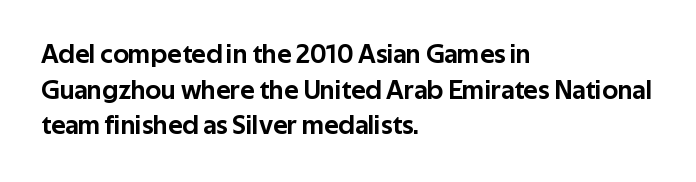
Q: Is the text italic (slanted)? A: No, it is upright.
Q: Is the text underlined? A: No.
Q: How is the paragraph aligned? A: Left-aligned.
Q: Is the spacing between letters normal or unusually wide? A: Normal.
Q: Is the spacing between lines tight, normal or loose? A: Normal.
